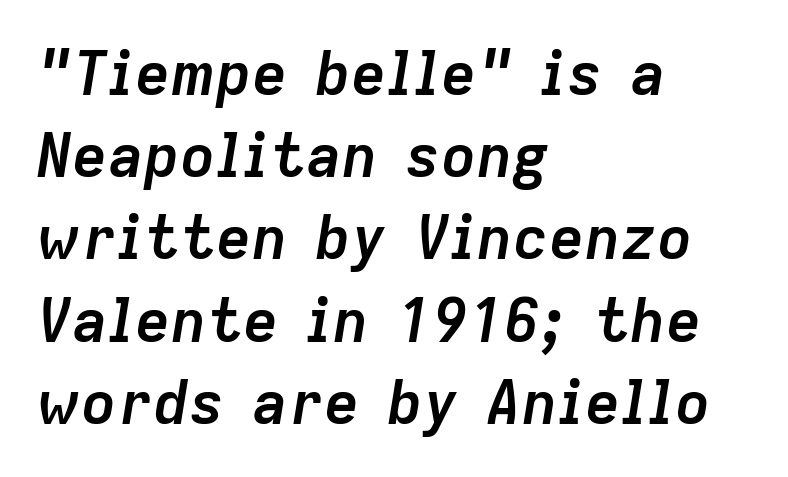
Q: Is the text bold? A: Yes.
Q: Is the text italic (slanted)? A: Yes, it leans right by about 9 degrees.
Q: Is the text underlined? A: No.
Q: How is the paragraph aligned? A: Left-aligned.
Q: Is the spacing between letters normal or unusually wide? A: Normal.
Q: Is the spacing between lines tight, normal or loose? A: Normal.
Q: Width (condensed, normal, or wide)? A: Normal.
Q: Stroke contrast? A: Low.
Q: x-height? A: Medium.
Q: Monospaced? A: No.
